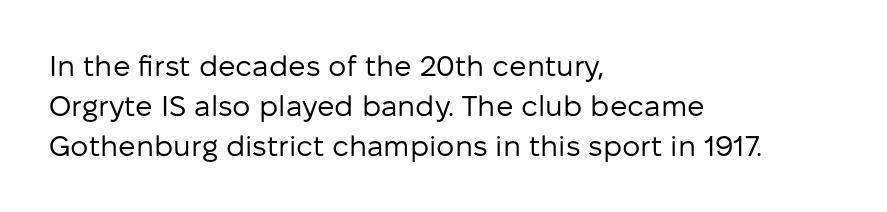
The image shows 29 px regular-weight sans-serif type, upright; set left-aligned, normal line spacing (1.38x), normal letter spacing, not underlined; low stroke contrast and a medium x-height.
